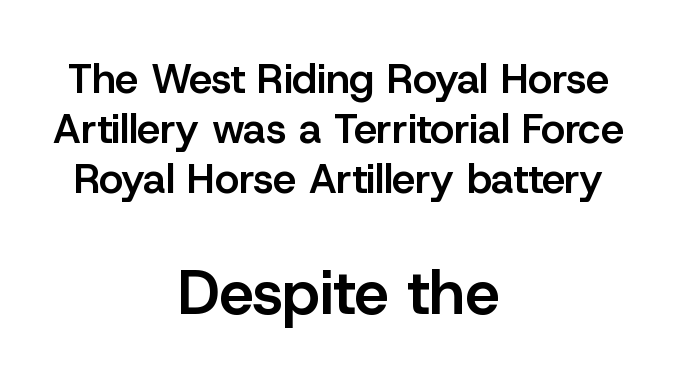
{"serif": "no", "italic": "no", "bold": "semi", "weight": "semibold", "width": "normal", "stroke_contrast": "low", "x_height": "medium", "monospaced": "no", "underline": "no", "align": "center", "line_spacing_ratio": 1.22, "letter_spacing": "normal", "letter_spacing_em": 0.0, "larger_block": "second", "size_ratio": 1.51, "glyph_px": 62}
